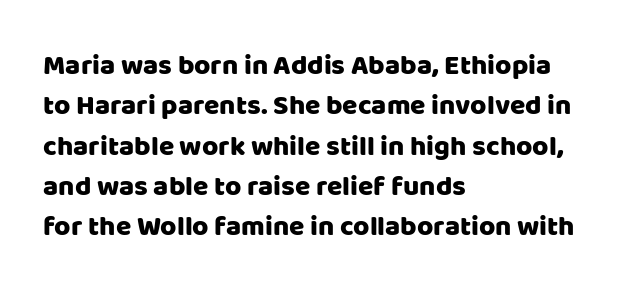
{"serif": "no", "italic": "no", "width": "normal", "stroke_contrast": "low", "x_height": "large", "monospaced": "no", "underline": "no", "align": "left", "line_spacing": "normal", "line_spacing_ratio": 1.44, "letter_spacing": "normal", "letter_spacing_em": 0.0, "glyph_px": 28}
